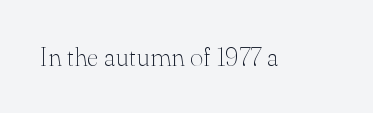
The image shows 26 px text type, upright; set normal letter spacing, not underlined.
